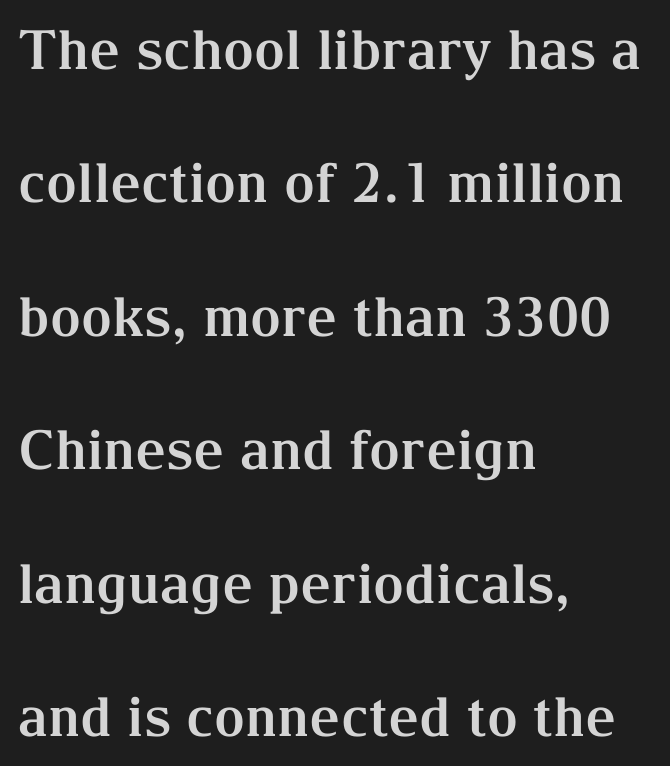
{"serif": "yes", "italic": "no", "bold": "yes", "weight": "bold", "width": "normal", "stroke_contrast": "medium", "x_height": "medium", "monospaced": "no", "underline": "no", "align": "left", "line_spacing": "loose", "line_spacing_ratio": 2.47, "letter_spacing": "normal", "letter_spacing_em": 0.0, "glyph_px": 54}
